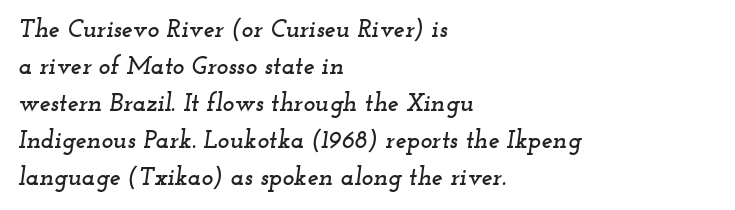
{"italic": "yes", "lean": "right", "slant_degrees": 12, "underline": "no", "align": "left", "line_spacing": "normal", "line_spacing_ratio": 1.48, "letter_spacing": "normal", "letter_spacing_em": 0.0, "glyph_px": 25}
